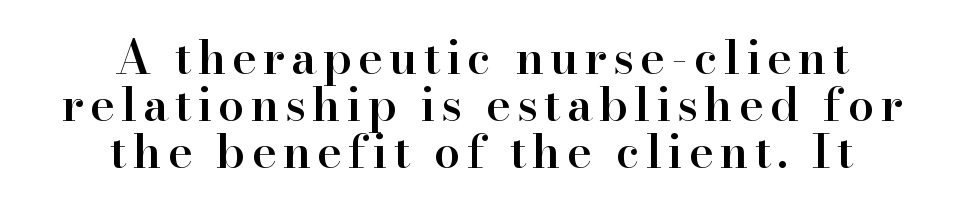
Q: Is the text bold? A: Semi-bold.
Q: Is the text italic (slanted)? A: No, it is upright.
Q: Is the typeface a serif or a sans-serif typeface? A: Serif.
Q: Is the text underlined? A: No.
Q: How is the paragraph aligned? A: Centered.
Q: Is the spacing between lines tight, normal or loose? A: Tight.
Q: Width (condensed, normal, or wide)? A: Normal.
Q: Stroke contrast? A: High.
Q: x-height? A: Small.
Q: Monospaced? A: No.
